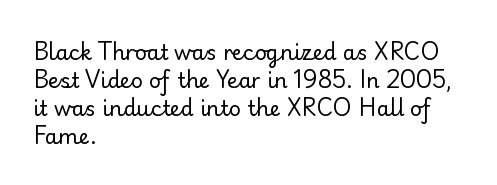
{"italic": "no", "bold": "no", "underline": "no", "align": "left", "line_spacing": "normal", "line_spacing_ratio": 1.33, "letter_spacing": "normal", "letter_spacing_em": 0.0, "glyph_px": 21}
